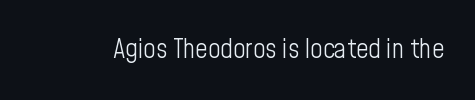
The image shows 27 px text type, upright; set normal letter spacing, not underlined.
